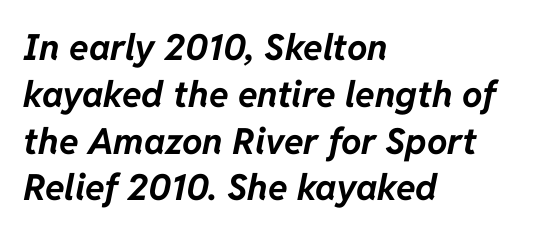
Q: Is the text bold? A: Yes.
Q: Is the text italic (slanted)? A: Yes, it leans right by about 11 degrees.
Q: Is the text underlined? A: No.
Q: How is the paragraph aligned? A: Left-aligned.
Q: Is the spacing between letters normal or unusually wide? A: Normal.
Q: Is the spacing between lines tight, normal or loose? A: Normal.
Q: Width (condensed, normal, or wide)? A: Normal.
Q: Stroke contrast? A: Low.
Q: x-height? A: Medium.
Q: Monospaced? A: No.
